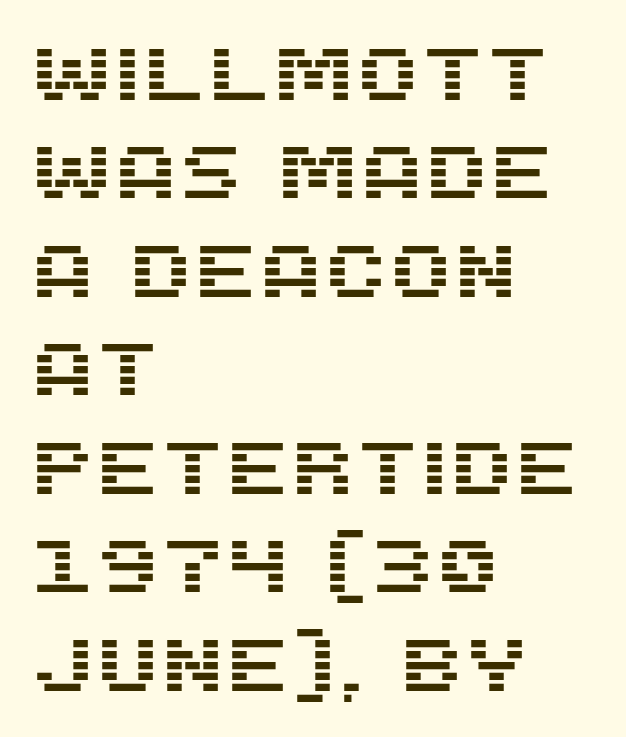
Q: Is the text italic (slanted)? A: No, it is upright.
Q: Is the typeface a serif or a sans-serif typeface? A: Sans-serif.
Q: Is the text underlined? A: No.
Q: How is the paragraph aligned? A: Left-aligned.
Q: Is the spacing between letters normal or unusually wide? A: Normal.
Q: Is the spacing between lines tight, normal or loose? A: Normal.
Q: Width (condensed, normal, or wide)? A: Normal.
Q: Stroke contrast? A: Medium.
Q: x-height? A: Large.
Q: Monospaced? A: No.
